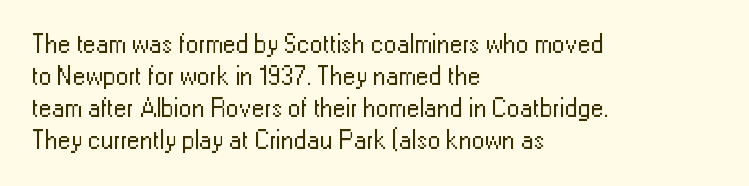
Q: Is the text bold? A: No.
Q: Is the text italic (slanted)? A: No, it is upright.
Q: Is the text underlined? A: No.
Q: How is the paragraph aligned? A: Left-aligned.
Q: Is the spacing between letters normal or unusually wide? A: Normal.
